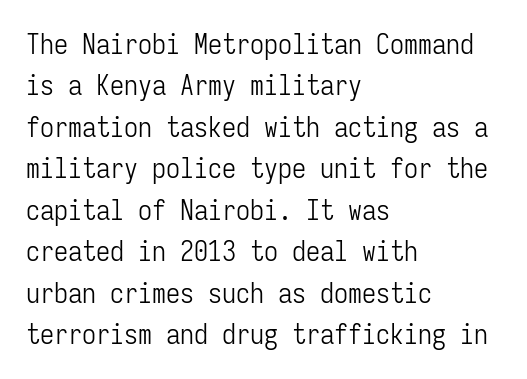
The image shows 28 px light, condensed sans-serif type, upright, monospaced; set left-aligned, normal line spacing (1.48x), normal letter spacing, not underlined; low stroke contrast and a medium x-height.
